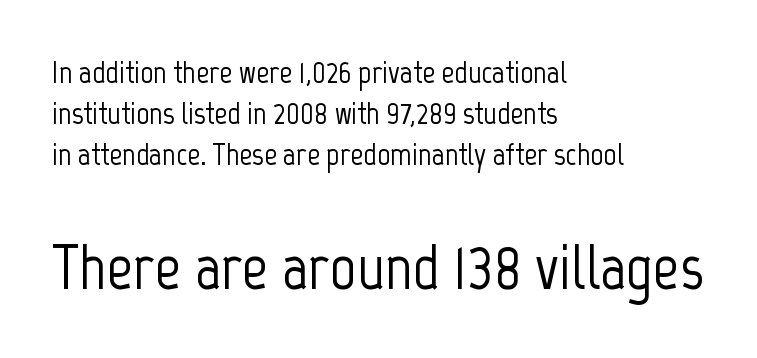
Q: Is the text italic (slanted)? A: No, it is upright.
Q: Is the typeface a serif or a sans-serif typeface? A: Sans-serif.
Q: Is the text underlined? A: No.
Q: How is the paragraph aligned? A: Left-aligned.
Q: Is the spacing between letters normal or unusually wide? A: Normal.
Q: Is the spacing between lines tight, normal or loose? A: Normal.
Q: Which block of text is set in a larger size, the first (top) or the second (bottom)? A: The second (bottom) one.
Q: Width (condensed, normal, or wide)? A: Condensed.
Q: Stroke contrast? A: Low.
Q: x-height? A: Medium.
Q: Monospaced? A: No.
